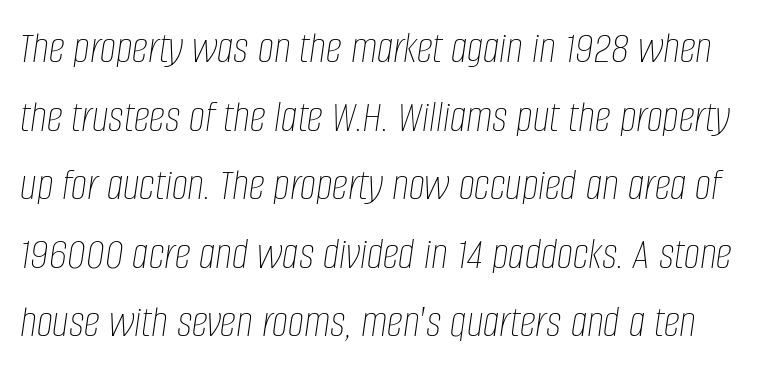
The image shows 46 px thin, condensed type, italic (leaning right); set normal line spacing (1.49x), normal letter spacing, not underlined; low stroke contrast and a large x-height.
